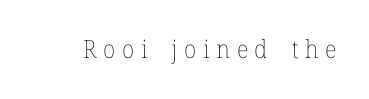
{"italic": "no", "bold": "no", "underline": "no", "letter_spacing": "wide", "letter_spacing_em": 0.26, "glyph_px": 25}
